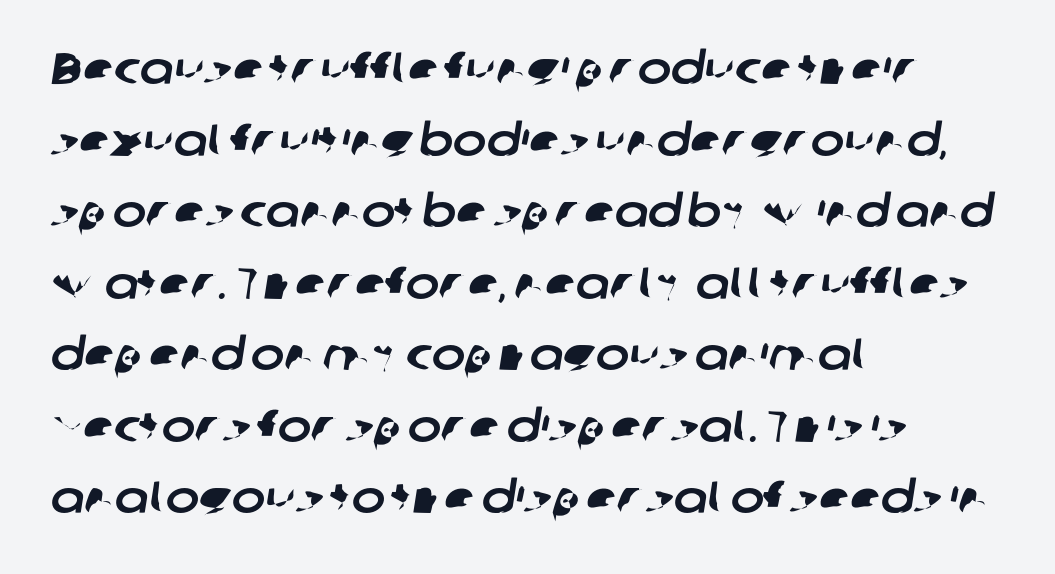
The image shows 45 px sans-serif type; set left-aligned, normal line spacing (1.59x), normal letter spacing, not underlined; low stroke contrast and a medium x-height.
